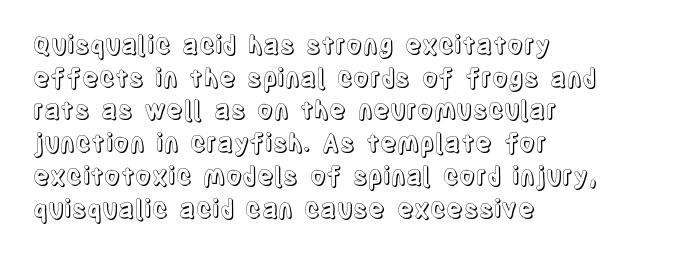
The image shows 25 px text type, upright; set left-aligned, normal line spacing (1.31x), normal letter spacing, not underlined.
